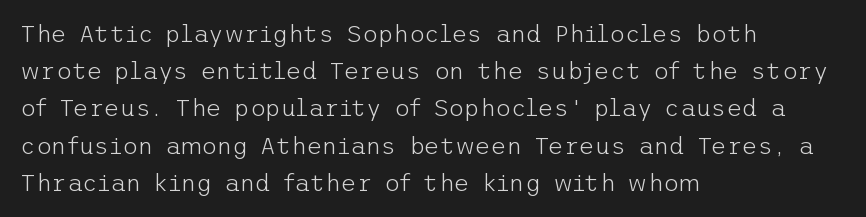
Q: Is the text bold? A: No.
Q: Is the text italic (slanted)? A: No, it is upright.
Q: Is the text underlined? A: No.
Q: How is the paragraph aligned? A: Left-aligned.
Q: Is the spacing between letters normal or unusually wide? A: Normal.
Q: Is the spacing between lines tight, normal or loose? A: Normal.
